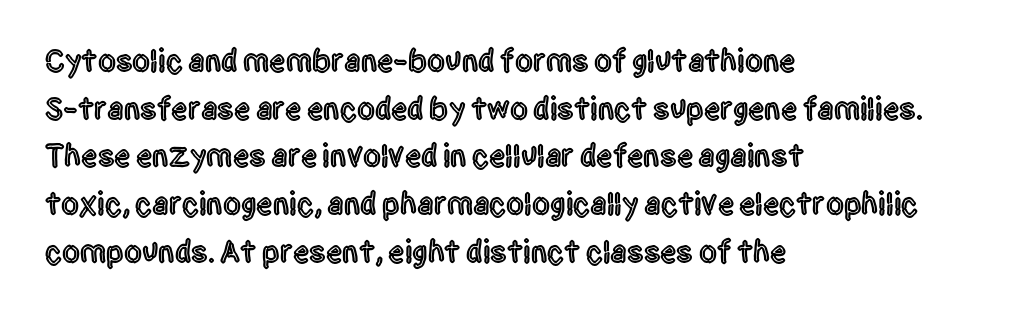
Q: Is the text italic (slanted)? A: No, it is upright.
Q: Is the typeface a serif or a sans-serif typeface? A: Sans-serif.
Q: Is the text underlined? A: No.
Q: How is the paragraph aligned? A: Left-aligned.
Q: Is the spacing between letters normal or unusually wide? A: Normal.
Q: Is the spacing between lines tight, normal or loose? A: Normal.
Q: Width (condensed, normal, or wide)? A: Condensed.
Q: x-height? A: Large.
Q: Monospaced? A: No.
